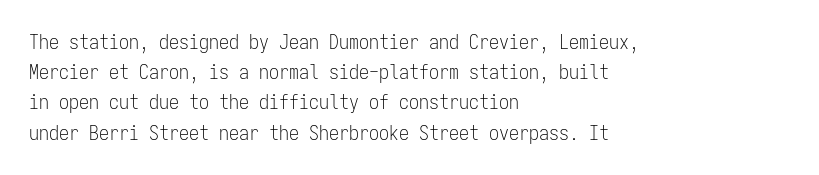
Q: Is the text bold? A: No.
Q: Is the text italic (slanted)? A: No, it is upright.
Q: Is the text underlined? A: No.
Q: How is the paragraph aligned? A: Left-aligned.
Q: Is the spacing between letters normal or unusually wide? A: Normal.
Q: Is the spacing between lines tight, normal or loose? A: Normal.
